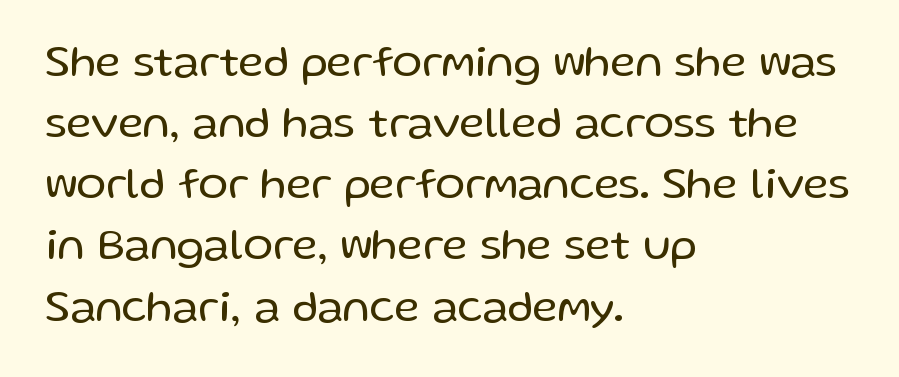
The paragraph shown leans on its left margin. The type is set solid horizontally, with unmodified tracking. The font is comparable to plain body text, perhaps lighter. Think of a printed novel: that variable character pitch is what you see here. The typeface chosen for these lines omits serifs. This is roman type, the default non-slanted kind.
